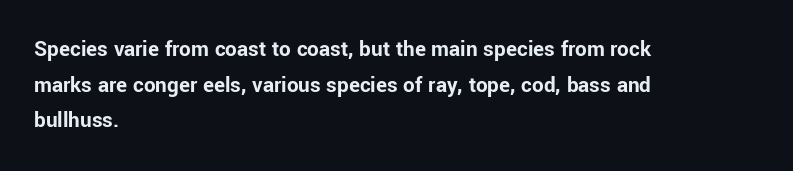
{"italic": "no", "bold": "yes", "underline": "no", "align": "left", "line_spacing": "normal", "line_spacing_ratio": 1.55, "letter_spacing": "normal", "letter_spacing_em": 0.0, "glyph_px": 23}
